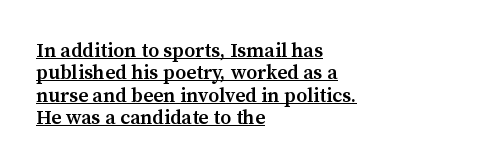
{"italic": "no", "bold": "semi", "underline": "yes", "align": "left", "line_spacing": "tight", "line_spacing_ratio": 1.12, "letter_spacing": "normal", "letter_spacing_em": 0.0, "glyph_px": 20}
